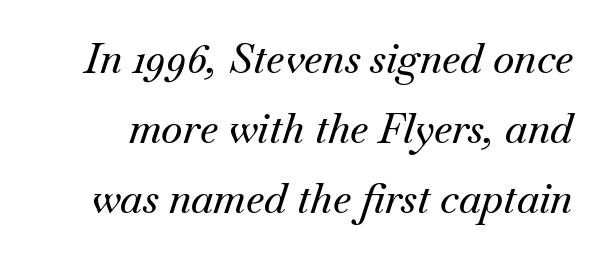
Caption: standard tracking, unaltered. Rendered with sloped, italic letterforms. Check the space under the baseline: it is left empty. The passage shown is typed in a proportional face where columns would drift. Small tapered or slab feet sit at the stroke ends, so this counts as serif.
